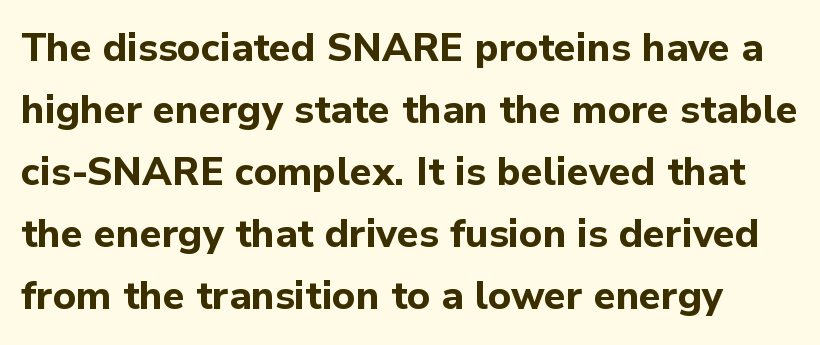
Notice how the stems are strictly vertical — no italics here. The typeface chosen for these lines omits serifs. In terms of letterspacing, this is plain default setting. The font is running at its bold setting. Does the leading feel generous? No, just average.
